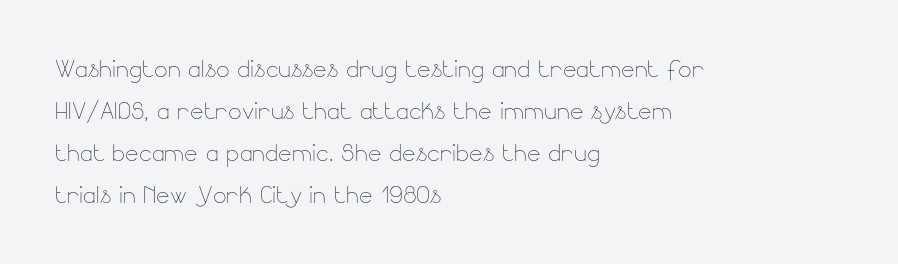
{"italic": "no", "bold": "no", "weight": "thin", "width": "normal", "stroke_contrast": "low", "x_height": "small", "monospaced": "no", "underline": "no", "align": "left", "line_spacing": "normal", "line_spacing_ratio": 1.31, "letter_spacing": "normal", "letter_spacing_em": 0.0, "glyph_px": 32}
